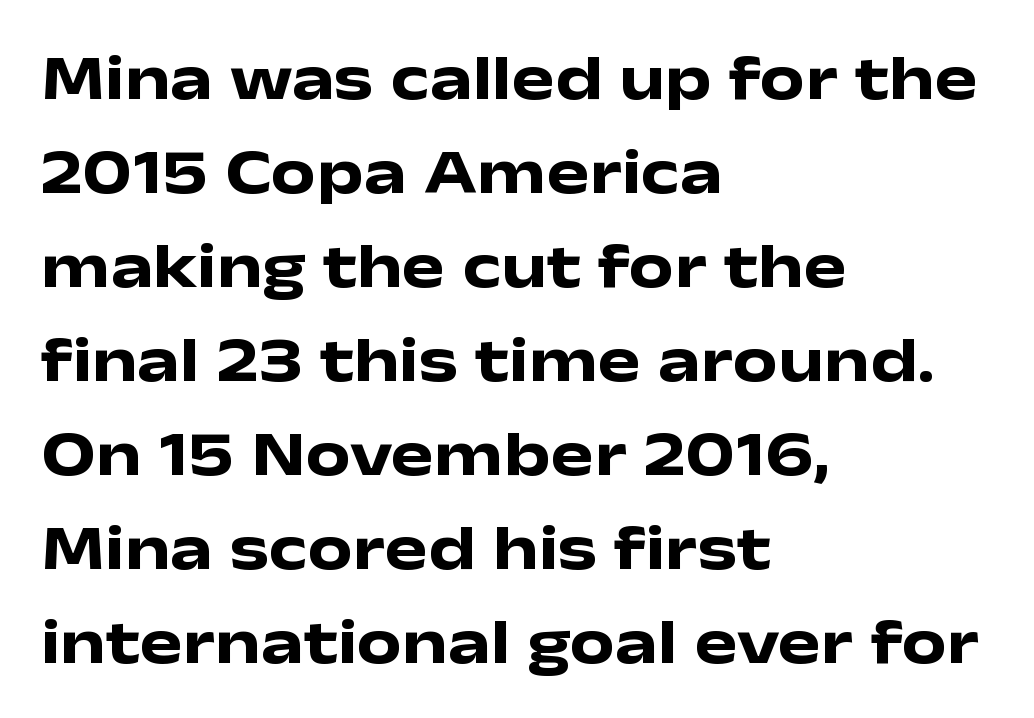
{"serif": "no", "italic": "no", "bold": "yes", "weight": "heavy", "width": "wide", "stroke_contrast": "low", "x_height": "medium", "monospaced": "no", "underline": "no", "align": "left", "line_spacing": "normal", "line_spacing_ratio": 1.47, "letter_spacing": "normal", "letter_spacing_em": 0.0, "glyph_px": 64}
